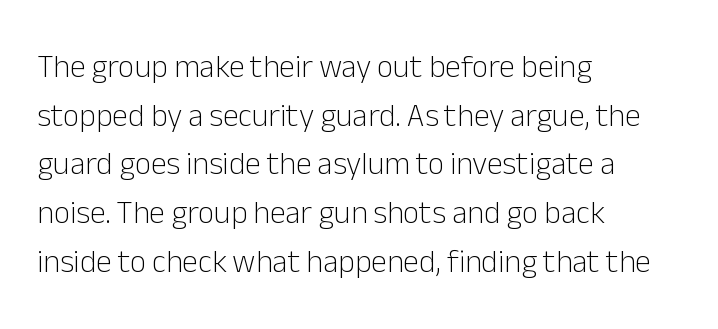
{"serif": "no", "italic": "no", "bold": "no", "weight": "light", "width": "normal", "stroke_contrast": "low", "x_height": "medium", "monospaced": "no", "underline": "no", "align": "left", "line_spacing": "normal", "line_spacing_ratio": 1.52, "letter_spacing": "normal", "letter_spacing_em": 0.0, "glyph_px": 32}
